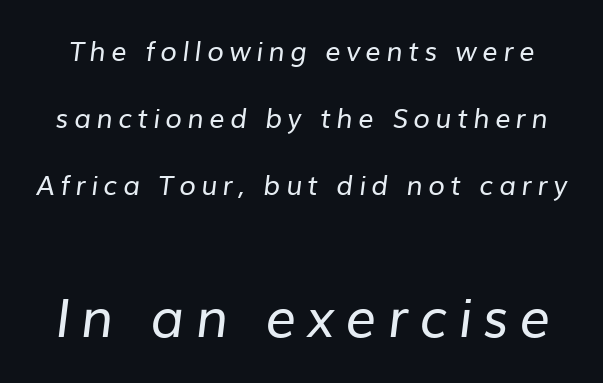
Q: Is the text bold? A: No.
Q: Is the typeface a serif or a sans-serif typeface? A: Sans-serif.
Q: Is the text underlined? A: No.
Q: Is the spacing between letters normal or unusually wide? A: Unusually wide.
Q: Is the spacing between lines tight, normal or loose? A: Loose.
Q: Which block of text is set in a larger size, the first (top) or the second (bottom)? A: The second (bottom) one.
Q: Width (condensed, normal, or wide)? A: Normal.
Q: Stroke contrast? A: Low.
Q: x-height? A: Medium.
Q: Monospaced? A: No.
